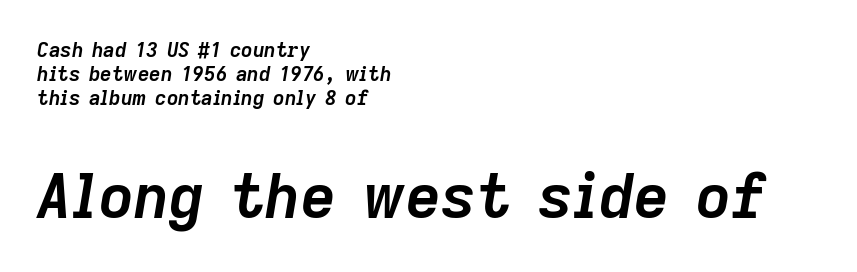
{"italic": "yes", "lean": "right", "slant_degrees": 9, "bold": "yes", "weight": "semibold", "width": "normal", "stroke_contrast": "low", "x_height": "medium", "monospaced": "no", "underline": "no", "align": "left", "line_spacing_ratio": 1.2, "letter_spacing": "normal", "letter_spacing_em": 0.0, "larger_block": "second", "size_ratio": 3.05, "glyph_px": 61}
